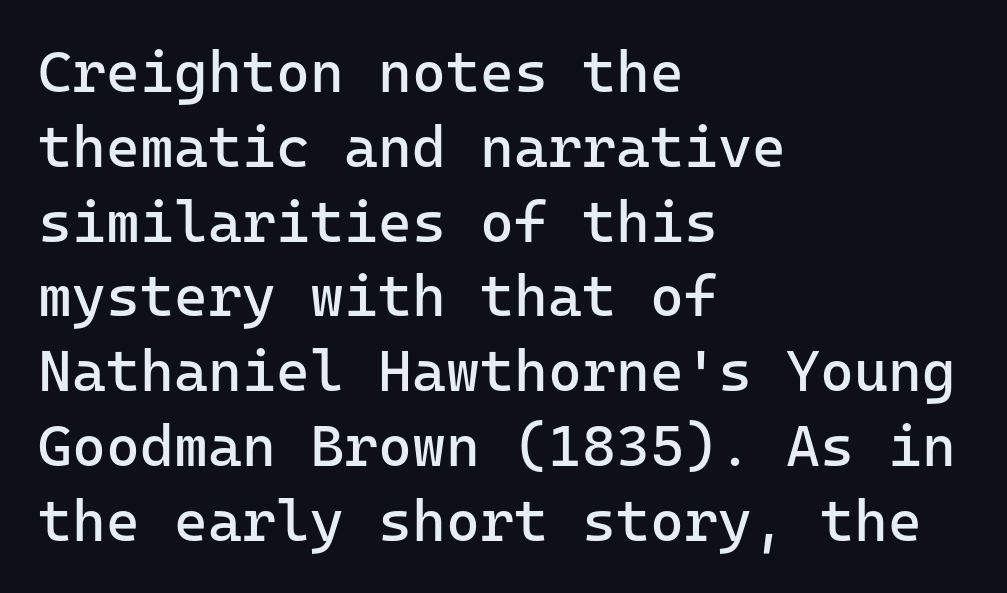
The rendering shows plain stroke endings on the letterforms — a sans-serif design. Is the type heavy? It reads as light-to-regular instead. A typesetter would call this zero additional tracking. This sample keeps an unexceptional amount of space between lines. It's the straight-up-and-down kind of type. Beneath every word, the page is bare.
